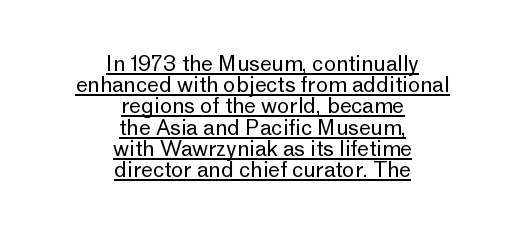
Q: Is the text bold? A: No.
Q: Is the text italic (slanted)? A: No, it is upright.
Q: Is the text underlined? A: Yes.
Q: How is the paragraph aligned? A: Centered.
Q: Is the spacing between letters normal or unusually wide? A: Normal.
Q: Is the spacing between lines tight, normal or loose? A: Tight.
